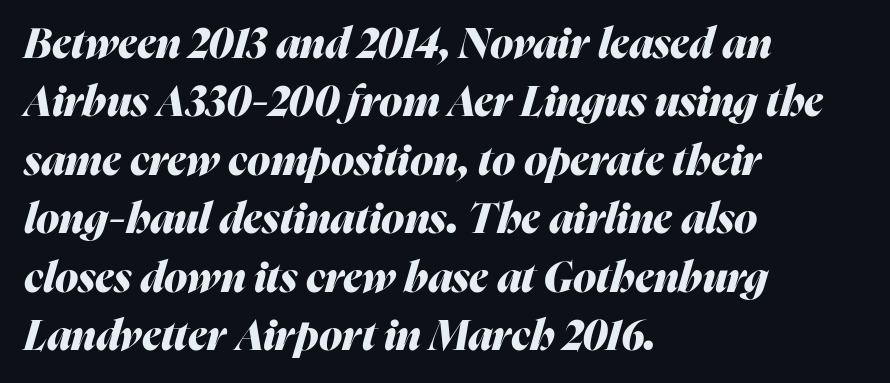
Yep, that's italic — everything's leaning. The paragraph shown leans on its left margin. Words float on clear page, feet unadorned. Vertically, the passage feels balanced, rows spaced as you'd expect. The type is set solid horizontally, with unmodified tracking. Note the varied advance widths — an 'i' is clearly narrower than an 'm'.
